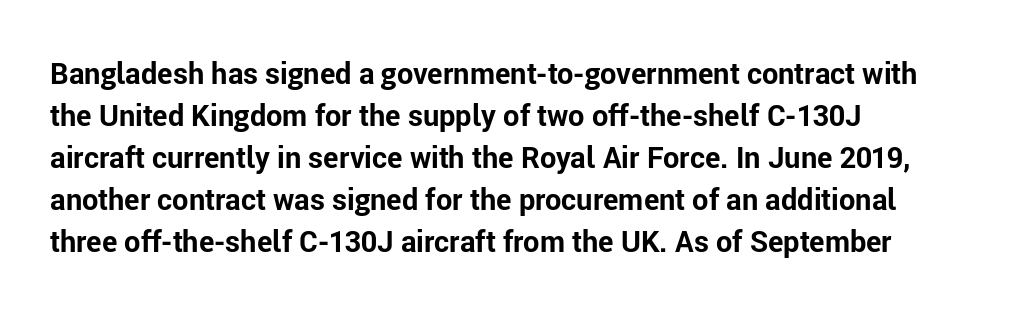
Q: Is the text bold? A: Yes.
Q: Is the text italic (slanted)? A: No, it is upright.
Q: Is the typeface a serif or a sans-serif typeface? A: Sans-serif.
Q: Is the text underlined? A: No.
Q: How is the paragraph aligned? A: Left-aligned.
Q: Is the spacing between letters normal or unusually wide? A: Normal.
Q: Is the spacing between lines tight, normal or loose? A: Normal.
Q: Width (condensed, normal, or wide)? A: Normal.
Q: Stroke contrast? A: Low.
Q: x-height? A: Medium.
Q: Monospaced? A: No.
